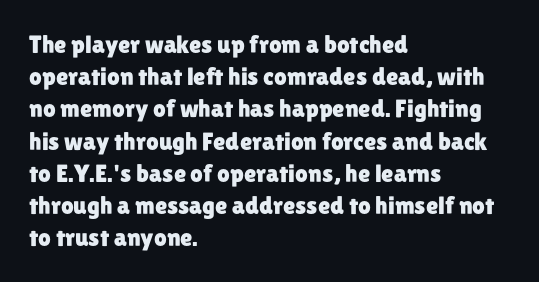
{"italic": "no", "underline": "no", "align": "left", "line_spacing": "normal", "line_spacing_ratio": 1.29, "letter_spacing": "normal", "letter_spacing_em": 0.0, "glyph_px": 25}
